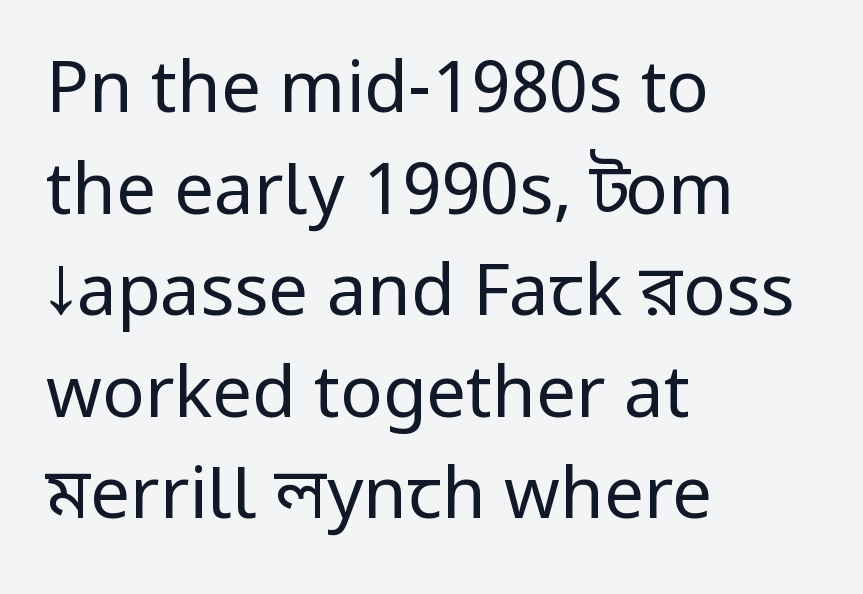
{"serif": "no", "italic": "no", "bold": "no", "weight": "regular", "width": "condensed", "stroke_contrast": "low", "x_height": "large", "monospaced": "no", "underline": "no", "align": "left", "line_spacing": "normal", "line_spacing_ratio": 1.43, "letter_spacing": "normal", "letter_spacing_em": 0.0, "glyph_px": 71}
